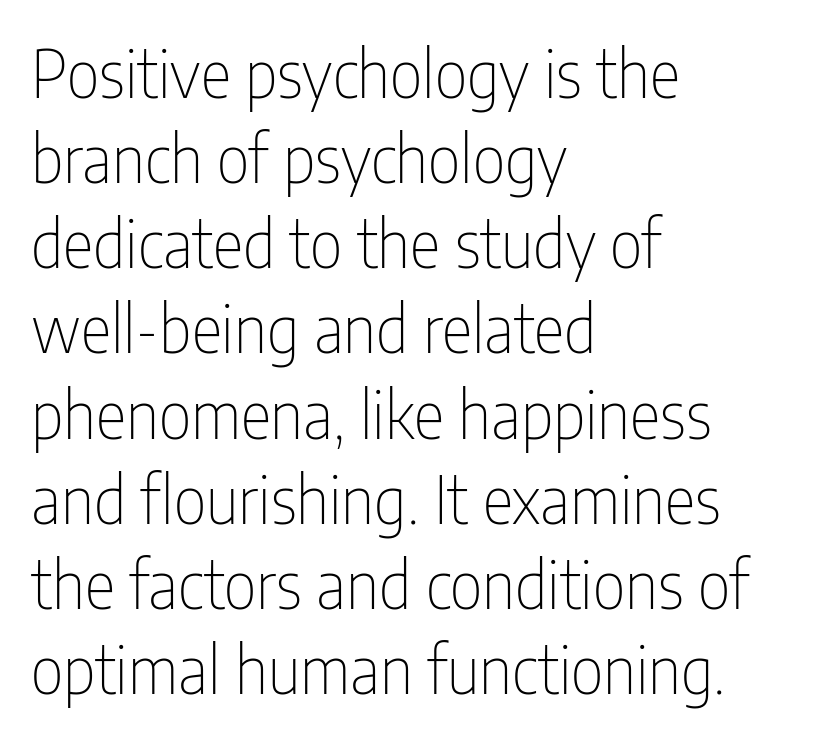
The image shows 65 px thin, condensed sans-serif type, upright; set left-aligned, normal line spacing (1.31x), normal letter spacing, not underlined; low stroke contrast and a medium x-height.
